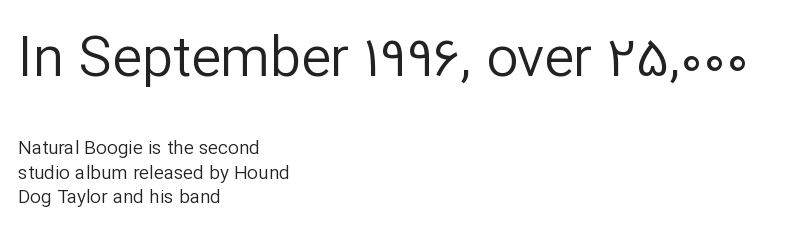
{"serif": "no", "italic": "no", "bold": "no", "weight": "regular", "width": "normal", "stroke_contrast": "low", "x_height": "medium", "monospaced": "no", "underline": "no", "align": "left", "line_spacing": "normal", "line_spacing_ratio": 1.28, "letter_spacing": "normal", "letter_spacing_em": 0.0, "larger_block": "first", "size_ratio": 2.95, "glyph_px": 56}
